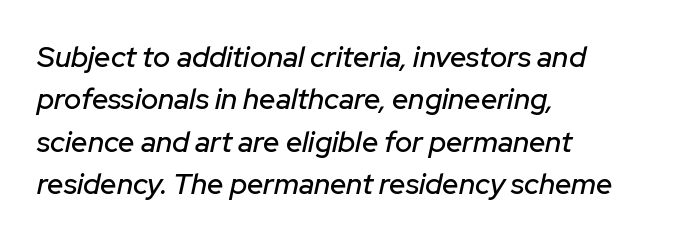
Q: Is the text italic (slanted)? A: Yes, it leans right by about 12 degrees.
Q: Is the text underlined? A: No.
Q: How is the paragraph aligned? A: Left-aligned.
Q: Is the spacing between letters normal or unusually wide? A: Normal.
Q: Is the spacing between lines tight, normal or loose? A: Normal.
Q: Width (condensed, normal, or wide)? A: Normal.
Q: Stroke contrast? A: Low.
Q: x-height? A: Medium.
Q: Monospaced? A: No.
